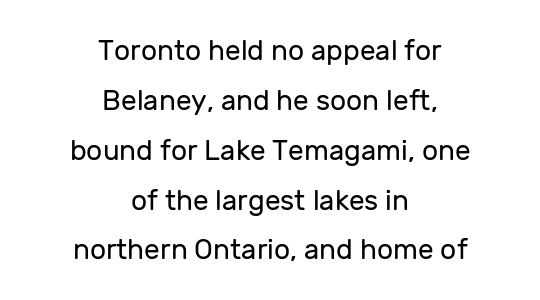
These lines are rendered in a variable-pitch font. Letters have the restrained weight of plain body copy at most. The horizontal fit of the characters is conventional and even. No italicization has been applied; the sample stays upright.
